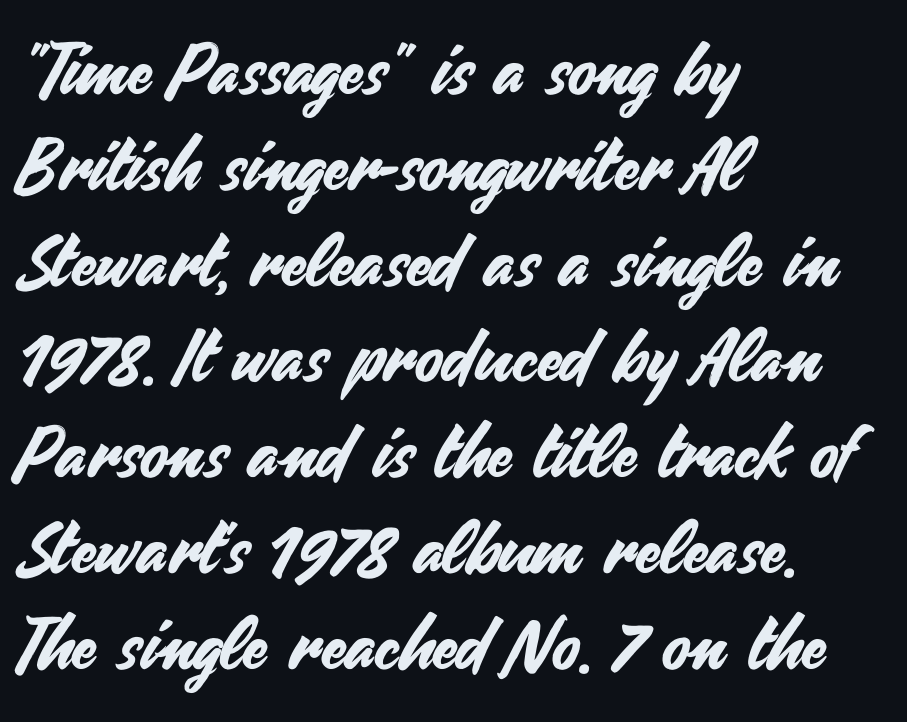
Q: Is the text italic (slanted)? A: Yes.
Q: Is the typeface a serif or a sans-serif typeface? A: Sans-serif.
Q: Is the text underlined? A: No.
Q: How is the paragraph aligned? A: Left-aligned.
Q: Is the spacing between letters normal or unusually wide? A: Normal.
Q: Is the spacing between lines tight, normal or loose? A: Normal.
Q: Width (condensed, normal, or wide)? A: Normal.
Q: Stroke contrast? A: Medium.
Q: x-height? A: Small.
Q: Monospaced? A: No.
